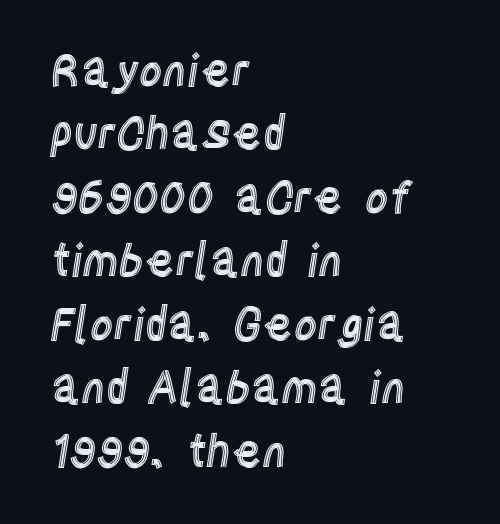
Q: Is the text italic (slanted)? A: Yes.
Q: Is the text underlined? A: No.
Q: How is the paragraph aligned? A: Left-aligned.
Q: Is the spacing between letters normal or unusually wide? A: Normal.
Q: Is the spacing between lines tight, normal or loose? A: Normal.
Q: Width (condensed, normal, or wide)? A: Condensed.
Q: x-height? A: Large.
Q: Monospaced? A: No.
